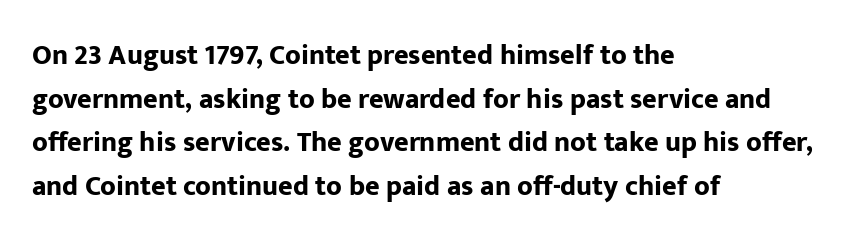
{"serif": "no", "italic": "no", "bold": "yes", "weight": "bold", "width": "normal", "stroke_contrast": "low", "x_height": "medium", "monospaced": "no", "underline": "no", "align": "left", "line_spacing": "normal", "line_spacing_ratio": 1.56, "letter_spacing": "normal", "letter_spacing_em": 0.0, "glyph_px": 28}
